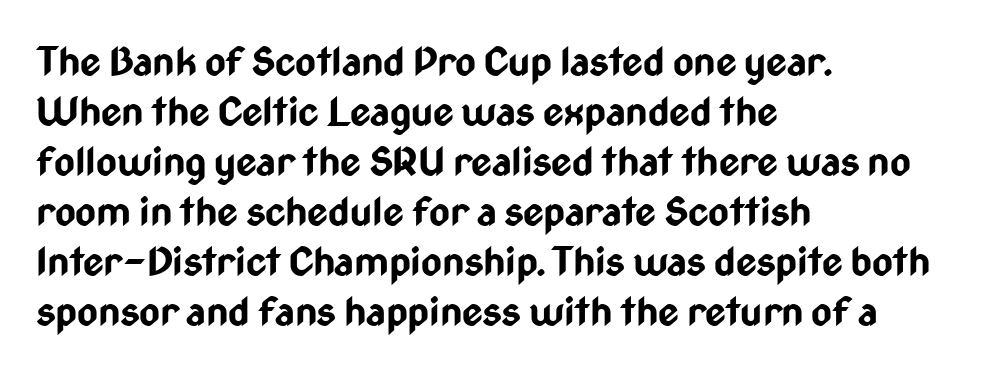
{"serif": "no", "italic": "no", "bold": "yes", "weight": "bold", "width": "condensed", "stroke_contrast": "low", "x_height": "medium", "monospaced": "no", "underline": "no", "align": "left", "line_spacing": "normal", "line_spacing_ratio": 1.25, "letter_spacing": "normal", "letter_spacing_em": 0.0, "glyph_px": 40}
